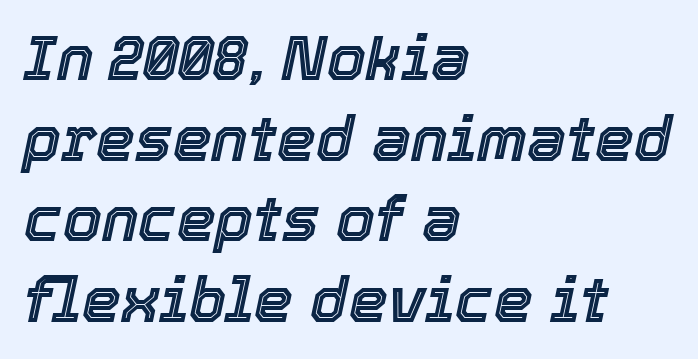
{"italic": "yes", "lean": "right", "slant_degrees": 12, "width": "normal", "x_height": "medium", "monospaced": "no", "underline": "no", "align": "left", "line_spacing": "normal", "line_spacing_ratio": 1.3, "letter_spacing": "normal", "letter_spacing_em": 0.0, "glyph_px": 62}
